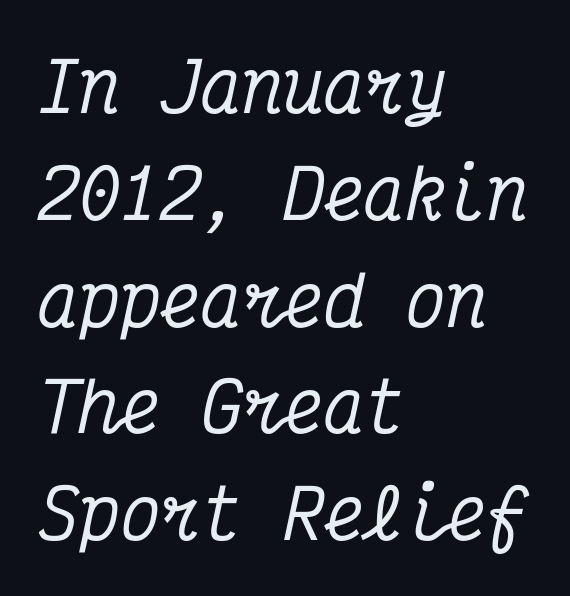
The image shows 68 px condensed serif type, italic (leaning right), monospaced; set left-aligned, normal line spacing (1.57x), normal letter spacing, not underlined; medium stroke contrast and a medium x-height.
